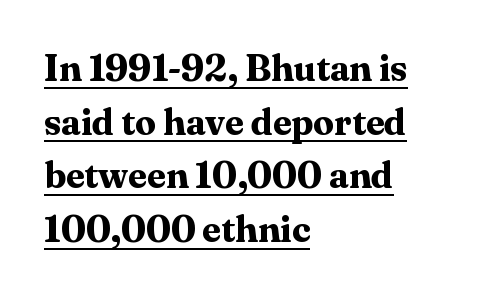
Q: Is the text bold? A: Yes.
Q: Is the text italic (slanted)? A: No, it is upright.
Q: Is the typeface a serif or a sans-serif typeface? A: Serif.
Q: Is the text underlined? A: Yes.
Q: How is the paragraph aligned? A: Left-aligned.
Q: Is the spacing between letters normal or unusually wide? A: Normal.
Q: Is the spacing between lines tight, normal or loose? A: Normal.
Q: Width (condensed, normal, or wide)? A: Normal.
Q: Stroke contrast? A: Medium.
Q: x-height? A: Medium.
Q: Monospaced? A: No.
